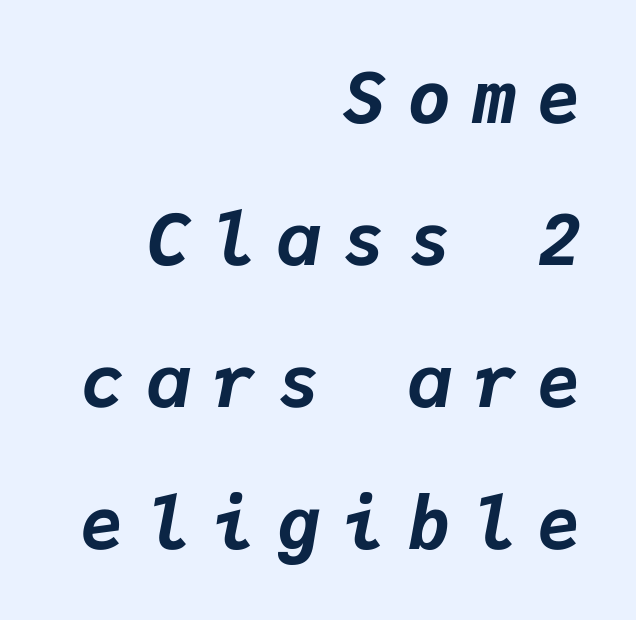
The image shows 71 px bold type, italic (leaning right), monospaced; set right-aligned, loose line spacing (2.0x), unusually wide letter spacing (+0.32 em), not underlined; low stroke contrast and a medium x-height.
